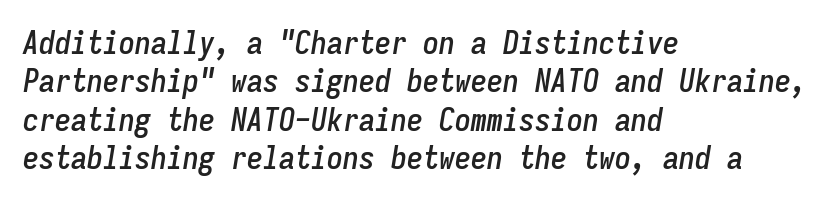
{"italic": "yes", "lean": "right", "slant_degrees": 9, "width": "condensed", "stroke_contrast": "low", "x_height": "medium", "monospaced": "yes", "underline": "no", "align": "left", "line_spacing_ratio": 1.2, "letter_spacing": "normal", "letter_spacing_em": 0.0, "glyph_px": 32}
